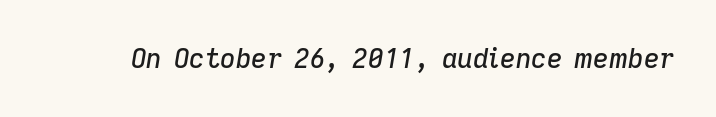
The image shows 27 px text type, italic (leaning right); set normal letter spacing, not underlined.
